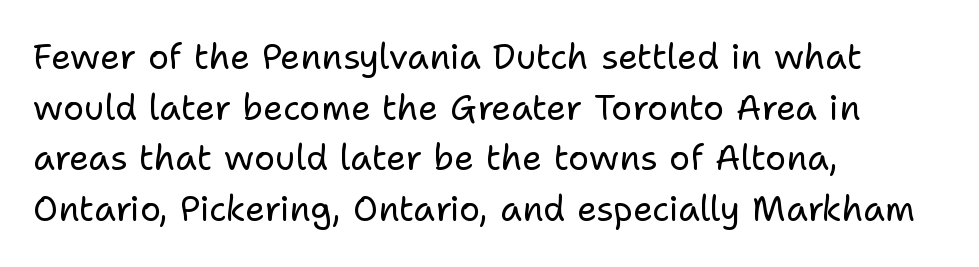
This sample uses an upright cut, with every glyph sitting square on the baseline. The strokes are not fattened; the text isn't bold. The words here are not underlined. Does the type have serifs? No, each stem ends abruptly.
